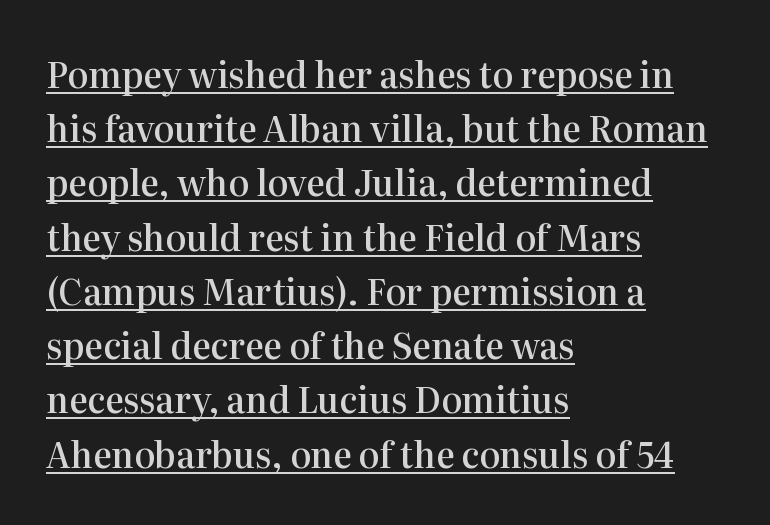
The string is rendered with underlining switched on. The setting favours the left margin, as ordinary paragraphs usually do. The gaps between neighbouring characters are ordinary and unremarkable. The glyphs in this specimen are seriffed.
